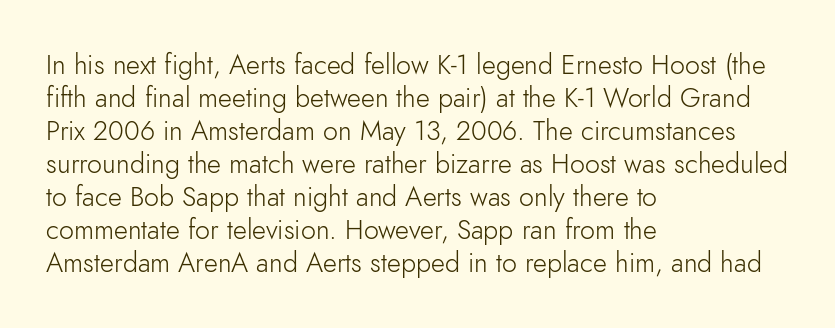
Q: Is the text bold? A: No.
Q: Is the text italic (slanted)? A: No, it is upright.
Q: Is the text underlined? A: No.
Q: How is the paragraph aligned? A: Left-aligned.
Q: Is the spacing between letters normal or unusually wide? A: Normal.
